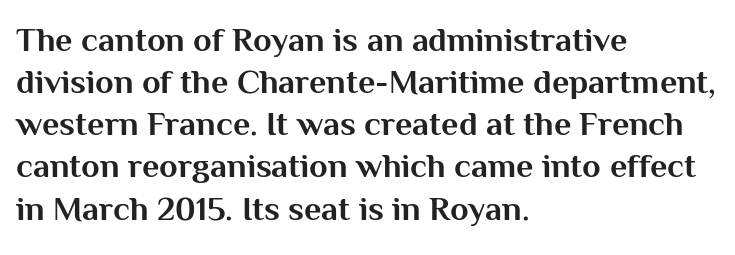
Serif or sans? Sans — the stroke terminals are bare. Line beginnings align vertically; line endings do not. The letters advance in unequal steps, a hallmark of proportional type. The characters look thick and weighty, a clear bold. A roman cut, with each character standing at attention.
